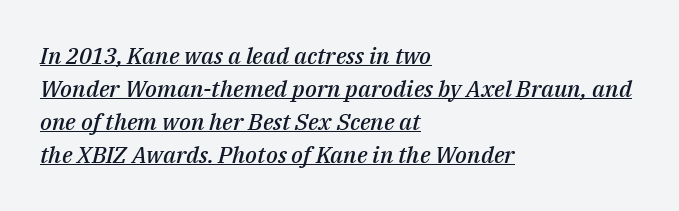
The image shows 23 px text type, italic (leaning right); set left-aligned, normal line spacing (1.44x), normal letter spacing, underlined.
